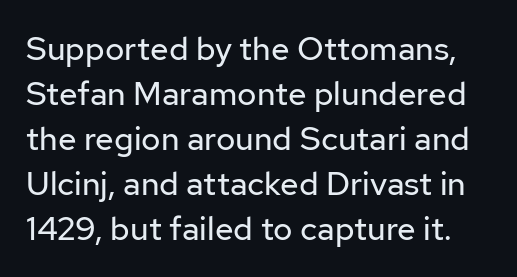
{"serif": "no", "italic": "no", "bold": "no", "weight": "regular", "width": "normal", "stroke_contrast": "low", "x_height": "medium", "monospaced": "no", "underline": "no", "line_spacing": "normal", "line_spacing_ratio": 1.36, "letter_spacing": "normal", "letter_spacing_em": 0.0, "glyph_px": 33}
